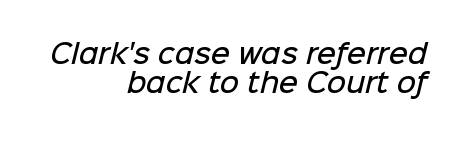
A typesetter would call this zero additional tracking. This is moderately heavy type, rendered in semibold. Visually the block forms a straight wall on the right and a jagged coastline on the left. The space directly below the letters is spotless.
